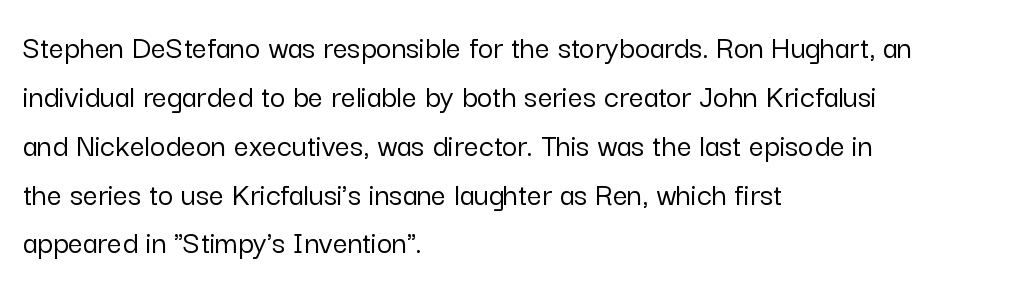
The face used here is rendered with its standard letterfit. The paragraph shown leans on its left margin. Is there any slant? The stems are plumb. Examine the stroke ends and you'll find no serifs. Here the designer chose a conventional face with non-uniform glyph widths. Leading: standard.
